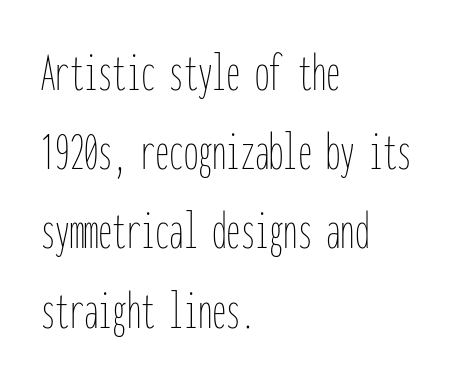
The image shows 57 px thin, condensed type, upright, monospaced; set left-aligned, normal line spacing (1.39x), normal letter spacing, not underlined; low stroke contrast and a medium x-height.
